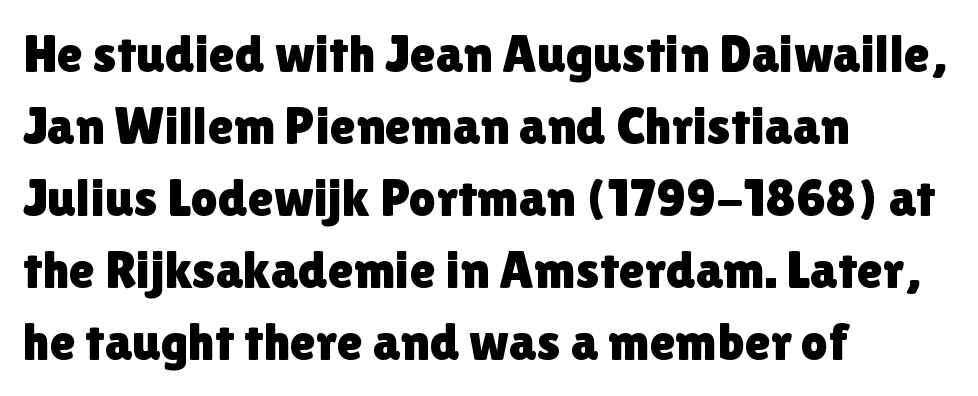
The foot of each line stays bare and open. A typesetter would call this proportional, since set widths differ per character. Does the leading feel generous? No, just average. Which margin do the lines hug? The left one — the right edge is uneven. The horizontal fit of the characters is conventional and even.
